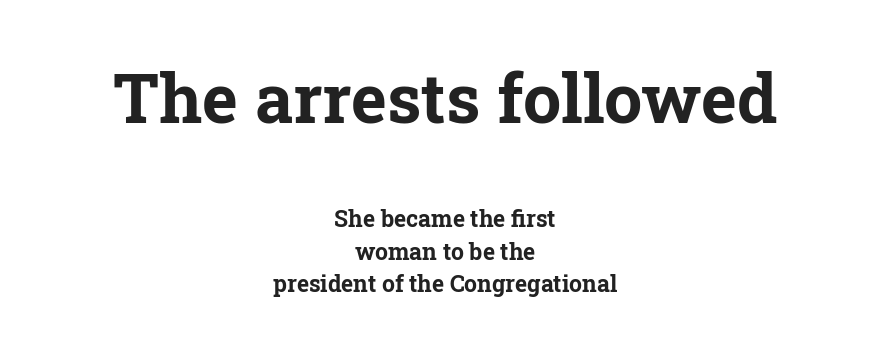
{"serif": "yes", "italic": "no", "bold": "yes", "weight": "bold", "width": "normal", "stroke_contrast": "low", "x_height": "medium", "monospaced": "no", "underline": "no", "align": "center", "line_spacing": "normal", "line_spacing_ratio": 1.42, "letter_spacing": "normal", "letter_spacing_em": 0.0, "larger_block": "first", "size_ratio": 2.96, "glyph_px": 68}
